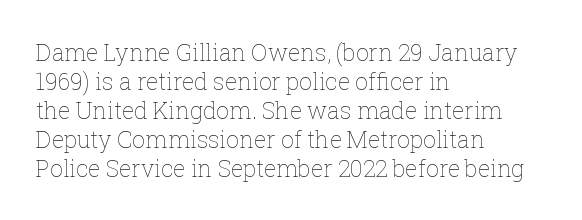
Q: Is the text bold? A: No.
Q: Is the text italic (slanted)? A: No, it is upright.
Q: Is the text underlined? A: No.
Q: How is the paragraph aligned? A: Left-aligned.
Q: Is the spacing between letters normal or unusually wide? A: Normal.
Q: Is the spacing between lines tight, normal or loose? A: Normal.
